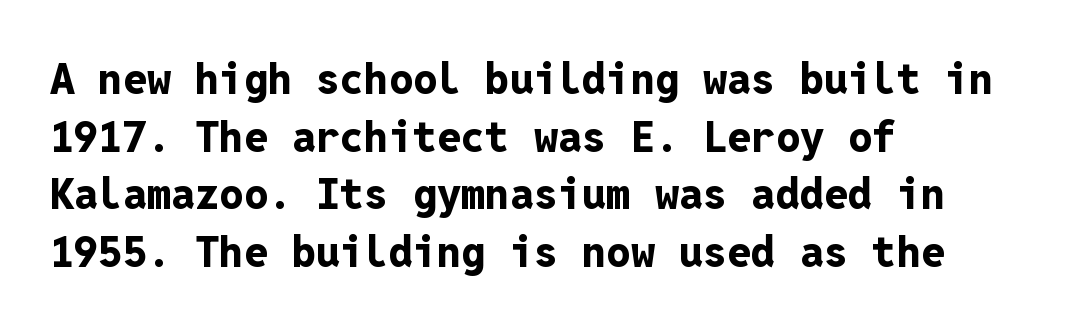
Q: Is the text bold? A: Yes.
Q: Is the text italic (slanted)? A: No, it is upright.
Q: Is the typeface a serif or a sans-serif typeface? A: Sans-serif.
Q: Is the text underlined? A: No.
Q: How is the paragraph aligned? A: Left-aligned.
Q: Is the spacing between letters normal or unusually wide? A: Normal.
Q: Is the spacing between lines tight, normal or loose? A: Normal.
Q: Width (condensed, normal, or wide)? A: Normal.
Q: Stroke contrast? A: Low.
Q: x-height? A: Medium.
Q: Monospaced? A: Yes.
